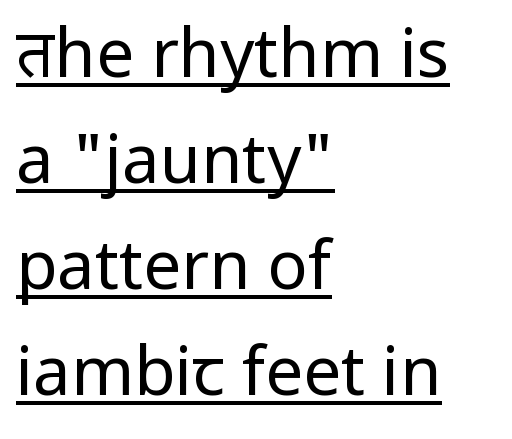
{"serif": "no", "italic": "no", "bold": "no", "weight": "regular", "width": "normal", "stroke_contrast": "low", "x_height": "medium", "monospaced": "no", "underline": "yes", "align": "left", "line_spacing": "normal", "line_spacing_ratio": 1.58, "letter_spacing": "normal", "letter_spacing_em": 0.0, "glyph_px": 67}
